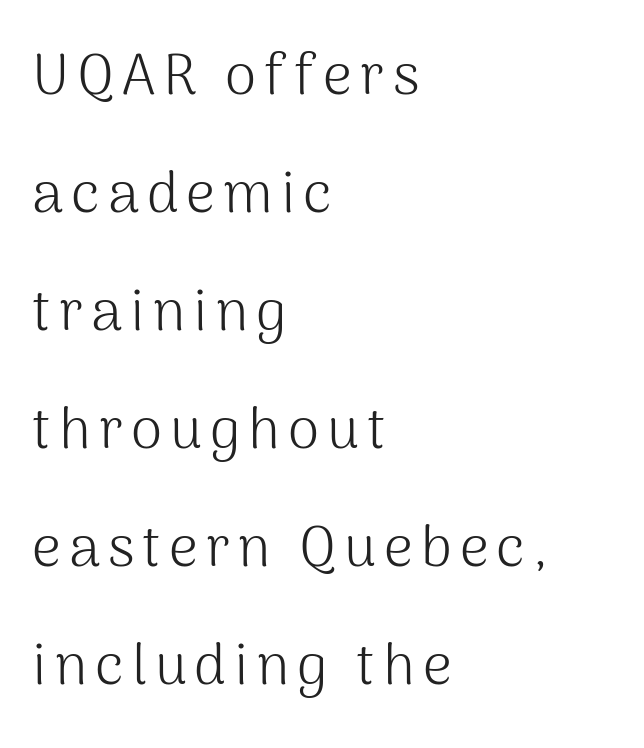
{"serif": "no", "italic": "no", "bold": "no", "weight": "light", "width": "normal", "stroke_contrast": "medium", "x_height": "medium", "monospaced": "no", "underline": "no", "align": "left", "line_spacing": "loose", "line_spacing_ratio": 2.07, "glyph_px": 57}
